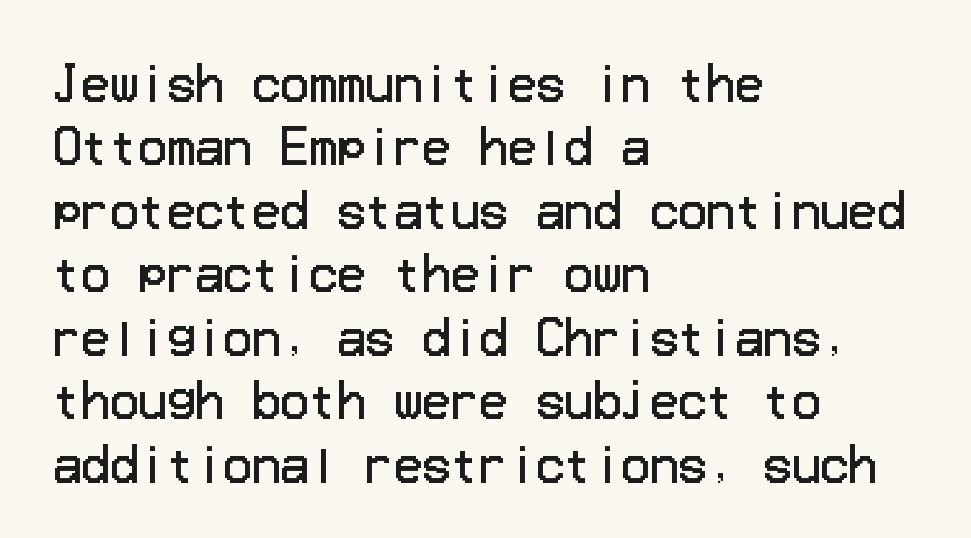
{"serif": "no", "italic": "no", "bold": "no", "weight": "regular", "width": "normal", "stroke_contrast": "low", "x_height": "medium", "underline": "no", "align": "left", "line_spacing": "normal", "line_spacing_ratio": 1.35, "letter_spacing": "normal", "letter_spacing_em": 0.0, "glyph_px": 47}
